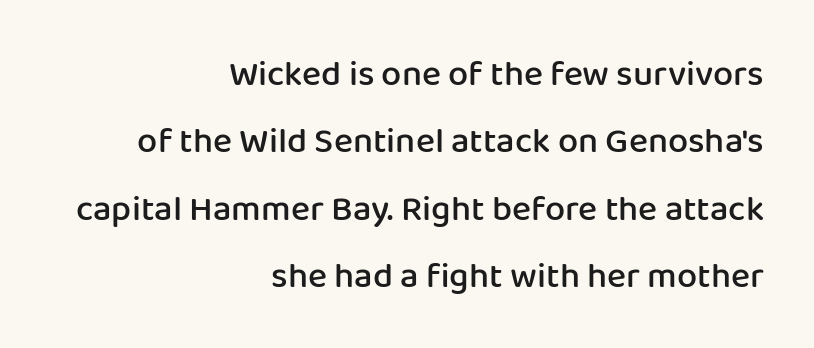
The image shows 36 px semibold sans-serif type, upright; set right-aligned, line spacing 1.87x, normal letter spacing, not underlined; low stroke contrast and a medium x-height.
